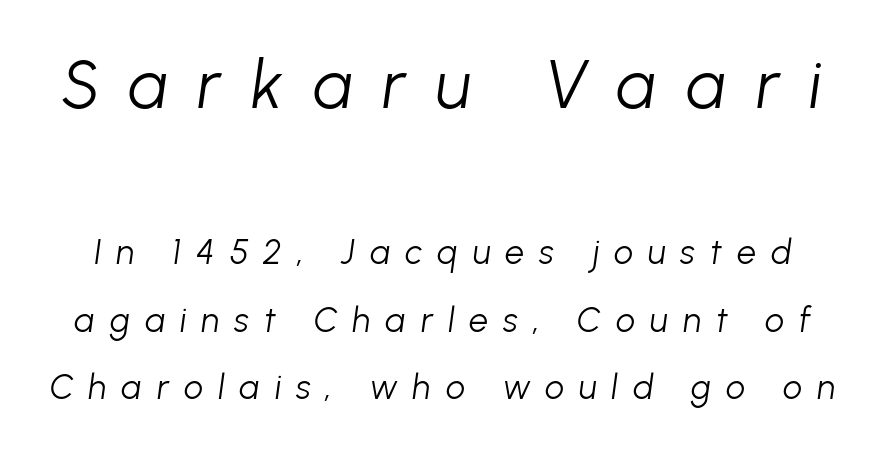
Honestly, the letter spacing is so wide it's the main thing you notice. Just letters on the line, the space beneath them empty. The designer gave the opening block more size than the closing block. Horizontal bands of white between lines are thick stripes. Slant detected: the letters are inclined. Heaviness? Minimal to ordinary, like unemphasized prose.
